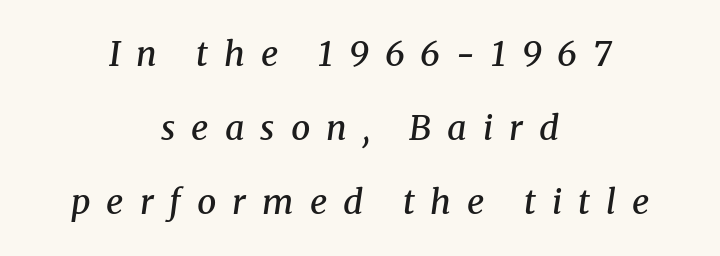
The image shows 34 px semibold serif type, italic (leaning right); set centered, loose line spacing (2.17x), unusually wide letter spacing (+0.47 em), not underlined; medium stroke contrast and a medium x-height.
